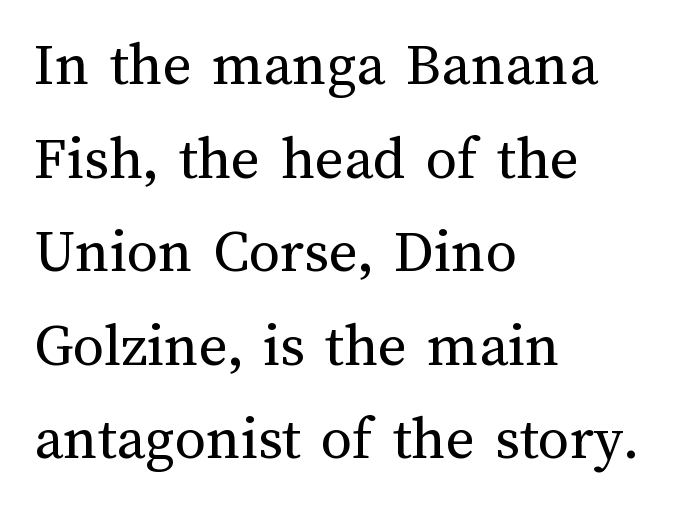
Q: Is the text bold? A: No.
Q: Is the text italic (slanted)? A: No, it is upright.
Q: Is the text underlined? A: No.
Q: How is the paragraph aligned? A: Left-aligned.
Q: Is the spacing between letters normal or unusually wide? A: Normal.
Q: Is the spacing between lines tight, normal or loose? A: Normal.
Q: Width (condensed, normal, or wide)? A: Normal.
Q: Stroke contrast? A: Medium.
Q: x-height? A: Medium.
Q: Monospaced? A: No.
